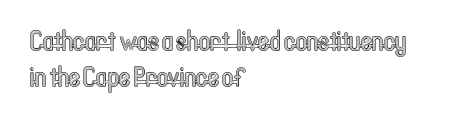
A normal amount of white space separates one row of letters from the next. Rendered with straight, roman letterforms. Rule under the text: the space is simply empty. Glyph-to-glyph distance matches everyday printed text. Horizontal alignment here is leftward, the default for most running prose.
